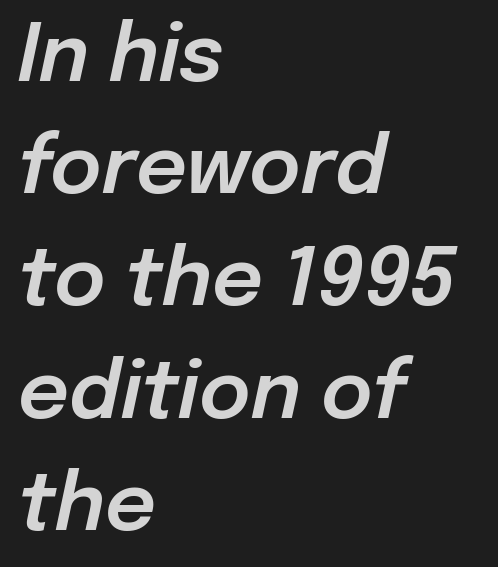
Q: Is the text italic (slanted)? A: Yes, it leans right by about 12 degrees.
Q: Is the text underlined? A: No.
Q: How is the paragraph aligned? A: Left-aligned.
Q: Is the spacing between letters normal or unusually wide? A: Normal.
Q: Is the spacing between lines tight, normal or loose? A: Normal.
Q: Width (condensed, normal, or wide)? A: Normal.
Q: Stroke contrast? A: Low.
Q: x-height? A: Medium.
Q: Monospaced? A: No.
